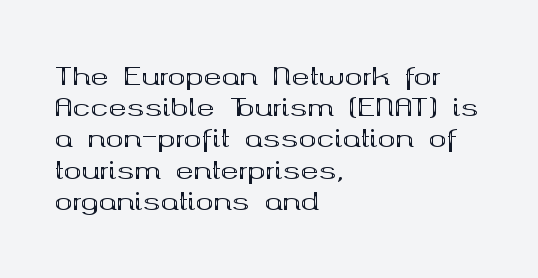
Every letter is thick-stroked: bold, no question. Line starts are locked; line ends wander. What's the leading like? Ordinary, nothing unusual. Glance below the letters and you will spot only blank space.
